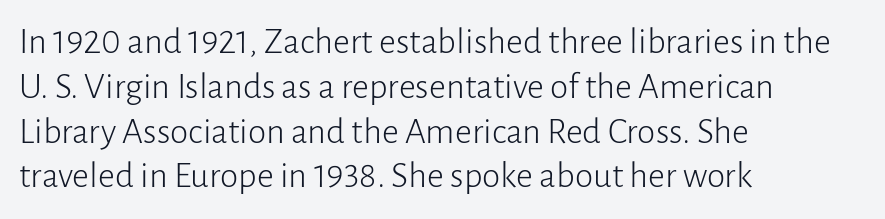
Q: Is the text bold? A: No.
Q: Is the text italic (slanted)? A: No, it is upright.
Q: Is the typeface a serif or a sans-serif typeface? A: Sans-serif.
Q: Is the text underlined? A: No.
Q: How is the paragraph aligned? A: Left-aligned.
Q: Is the spacing between letters normal or unusually wide? A: Normal.
Q: Width (condensed, normal, or wide)? A: Normal.
Q: Stroke contrast? A: Low.
Q: x-height? A: Medium.
Q: Monospaced? A: No.
